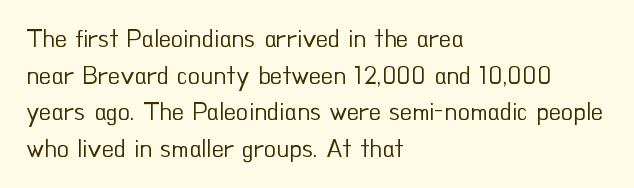
Q: Is the text bold? A: No.
Q: Is the text italic (slanted)? A: No, it is upright.
Q: Is the text underlined? A: No.
Q: How is the paragraph aligned? A: Left-aligned.
Q: Is the spacing between letters normal or unusually wide? A: Normal.
Q: Is the spacing between lines tight, normal or loose? A: Normal.
